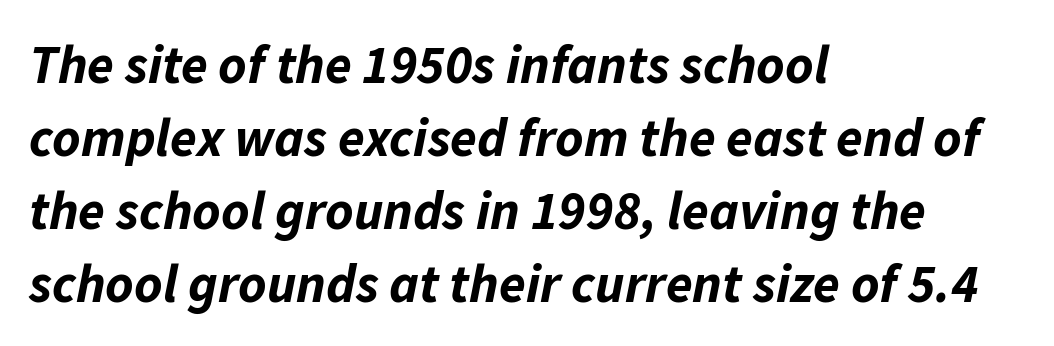
The passage shown is not underscored anywhere. The specimen reads as italic at a glance. Between one letter and the next there's only the usual sliver of space. As a designer I'd log this as weight 700, bold. What's the leading like? Ordinary, nothing unusual. Varying glyph widths throughout — classic text-font behaviour.
